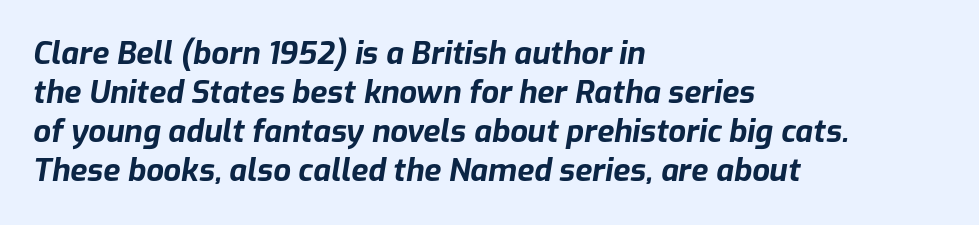
Q: Is the text bold? A: Yes.
Q: Is the text italic (slanted)? A: Yes, it leans right by about 9 degrees.
Q: Is the text underlined? A: No.
Q: How is the paragraph aligned? A: Left-aligned.
Q: Is the spacing between letters normal or unusually wide? A: Normal.
Q: Is the spacing between lines tight, normal or loose? A: Normal.
Q: Width (condensed, normal, or wide)? A: Normal.
Q: Stroke contrast? A: Low.
Q: x-height? A: Medium.
Q: Monospaced? A: No.
